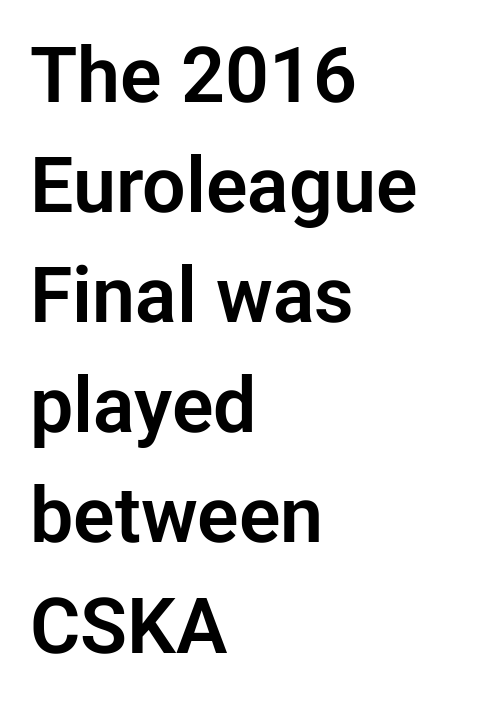
Grotesque or geometric, the face here clearly has no serifs. Observe the ordinary spacing: letters are neighbours, not strangers. Spacing verdict: proportional, widths tailored to each character. Unlike italic type, these characters show no tilt at all. A normal amount of white space separates one row of letters from the next. The space beneath each line is pristine and unruled.
